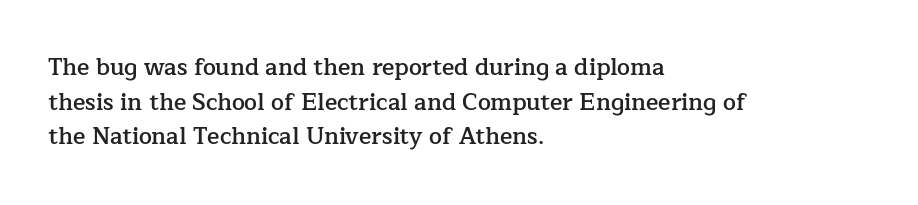
The image shows 23 px text type, upright; set left-aligned, normal line spacing (1.51x), normal letter spacing, not underlined.
